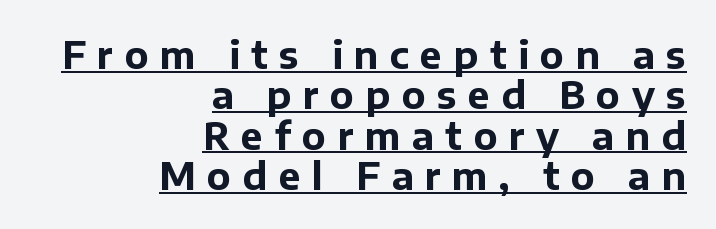
Q: Is the text bold? A: Yes.
Q: Is the text italic (slanted)? A: No, it is upright.
Q: Is the typeface a serif or a sans-serif typeface? A: Sans-serif.
Q: Is the text underlined? A: Yes.
Q: How is the paragraph aligned? A: Right-aligned.
Q: Is the spacing between letters normal or unusually wide? A: Unusually wide.
Q: Is the spacing between lines tight, normal or loose? A: Tight.
Q: Width (condensed, normal, or wide)? A: Normal.
Q: Stroke contrast? A: Low.
Q: x-height? A: Medium.
Q: Monospaced? A: No.
